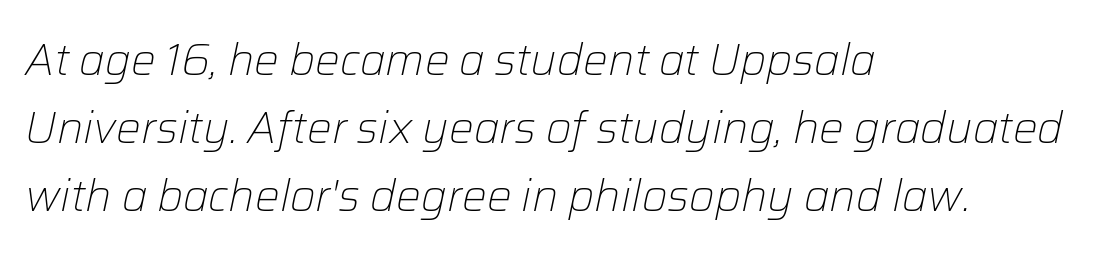
Here the designer chose a conventional face with non-uniform glyph widths. Yep, that's italic — everything's leaning. The letters look calm and open, with moderate or lighter stems. Leading: standard. The horizontal fit of the characters is conventional and even. The words here are not underlined.
